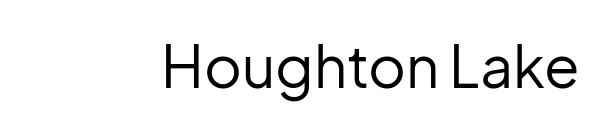
The image shows 58 px regular-weight sans-serif type, upright; set normal letter spacing, not underlined; low stroke contrast and a medium x-height.
